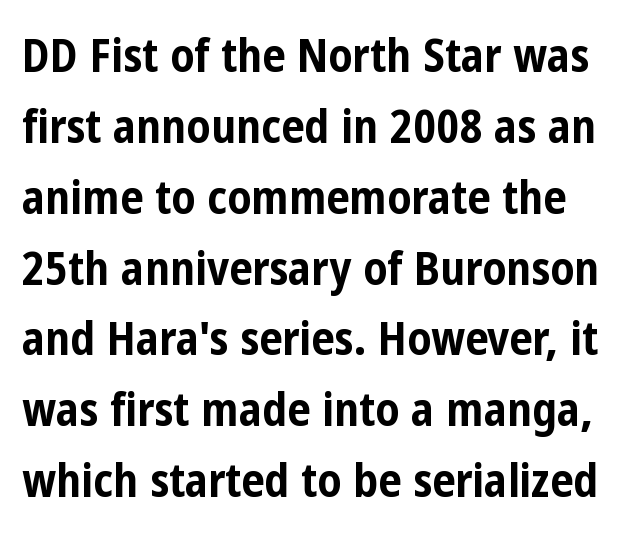
This sample has the flowing, uneven cadence of proportional lettering. The space beneath each line is pristine and unruled. A typesetter would label this face a sans. Italic? Not at all — the glyphs are vertical. Thick stems and heavy bowls — unmistakably bold.
